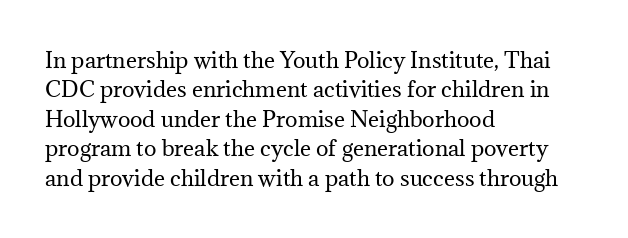
{"italic": "no", "bold": "no", "underline": "no", "align": "left", "line_spacing": "normal", "line_spacing_ratio": 1.4, "letter_spacing": "normal", "letter_spacing_em": 0.0, "glyph_px": 21}
